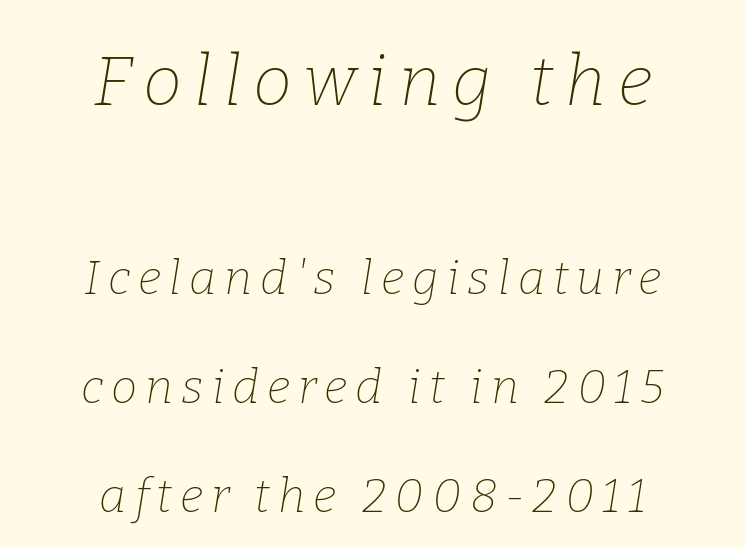
{"serif": "yes", "italic": "yes", "lean": "right", "slant_degrees": 9, "bold": "no", "weight": "thin", "width": "normal", "stroke_contrast": "low", "x_height": "medium", "monospaced": "no", "underline": "no", "align": "center", "line_spacing": "loose", "line_spacing_ratio": 2.32, "larger_block": "first", "size_ratio": 1.49, "glyph_px": 70}
